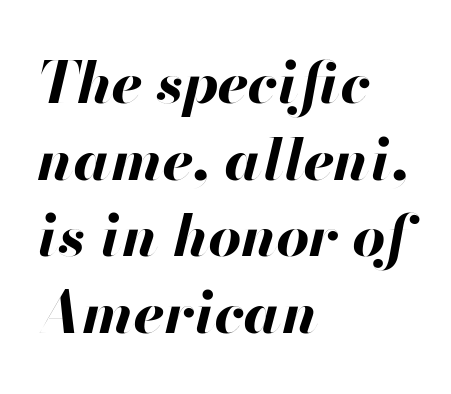
{"italic": "yes", "lean": "right", "slant_degrees": 13, "bold": "yes", "weight": "bold", "width": "normal", "stroke_contrast": "high", "x_height": "small", "monospaced": "no", "underline": "no", "align": "left", "line_spacing": "normal", "line_spacing_ratio": 1.32, "letter_spacing": "normal", "letter_spacing_em": 0.0, "glyph_px": 58}
